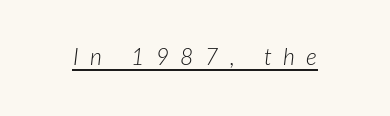
The letters look calm and open, with moderate or lighter stems. These characters rest on top of a visible drawn line. How are the letters spaced? Widely, with obvious added tracking. Rendered with sloped, italic letterforms.
